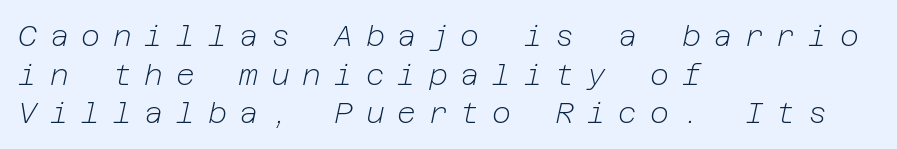
The image shows 29 px light type, italic (leaning right); set left-aligned, normal line spacing (1.33x), unusually wide letter spacing (+0.44 em), not underlined; low stroke contrast and a medium x-height.
